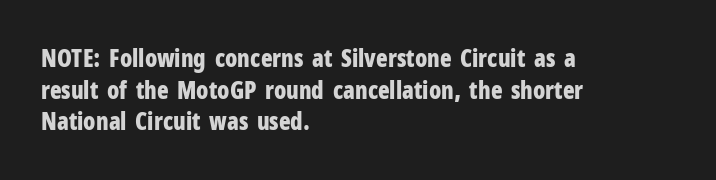
Honestly, the letter spacing is just normal — you wouldn't notice it. One glance says typical: line gaps are just what's usual. These lines stack with their left ends in a neat column. The type sits square on the baseline with zero lean. Descender tails drop into unmarked territory. How heavy is the stroke? Heavy — this is a bold.
